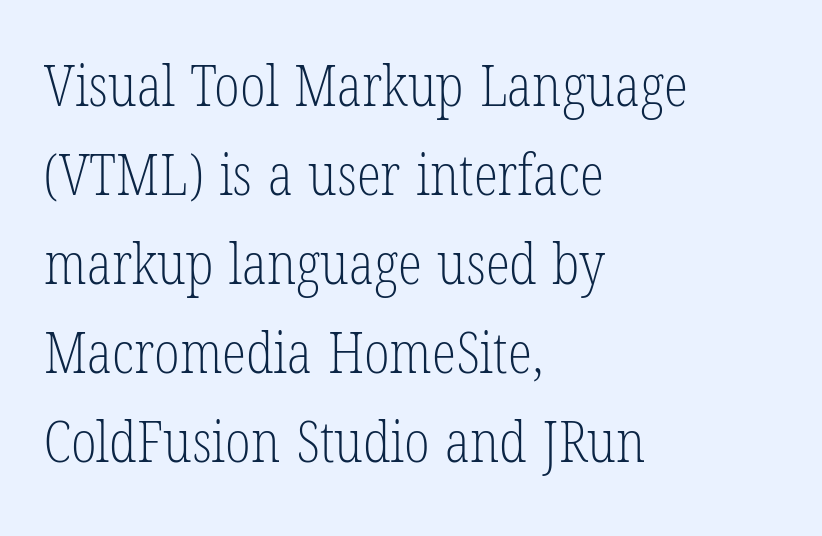
Q: Is the text bold? A: No.
Q: Is the text italic (slanted)? A: No, it is upright.
Q: Is the typeface a serif or a sans-serif typeface? A: Serif.
Q: Is the text underlined? A: No.
Q: How is the paragraph aligned? A: Left-aligned.
Q: Is the spacing between letters normal or unusually wide? A: Normal.
Q: Is the spacing between lines tight, normal or loose? A: Normal.
Q: Width (condensed, normal, or wide)? A: Condensed.
Q: Stroke contrast? A: Low.
Q: x-height? A: Medium.
Q: Monospaced? A: No.
